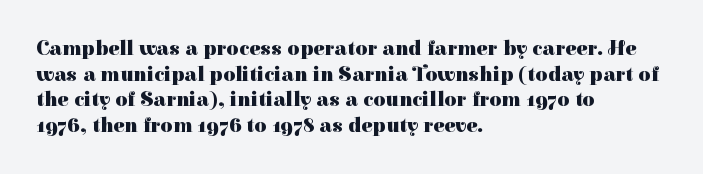
{"italic": "no", "bold": "yes", "underline": "no", "align": "left", "line_spacing_ratio": 1.22, "letter_spacing": "normal", "letter_spacing_em": 0.0, "glyph_px": 21}
